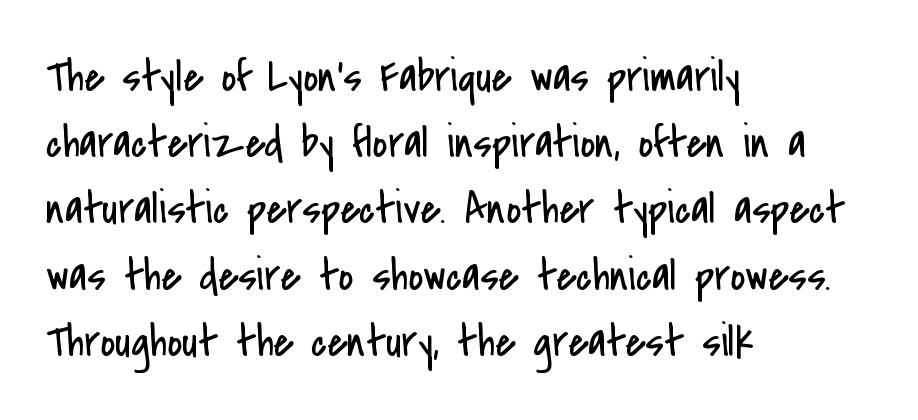
Q: Is the text bold? A: No.
Q: Is the text italic (slanted)? A: No, it is upright.
Q: Is the typeface a serif or a sans-serif typeface? A: Sans-serif.
Q: Is the text underlined? A: No.
Q: How is the paragraph aligned? A: Left-aligned.
Q: Is the spacing between letters normal or unusually wide? A: Normal.
Q: Is the spacing between lines tight, normal or loose? A: Normal.
Q: Width (condensed, normal, or wide)? A: Condensed.
Q: Stroke contrast? A: Low.
Q: x-height? A: Small.
Q: Monospaced? A: No.
